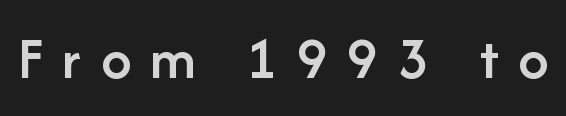
{"serif": "no", "italic": "no", "bold": "semi", "weight": "semibold", "width": "normal", "stroke_contrast": "low", "x_height": "medium", "monospaced": "no", "underline": "no", "letter_spacing": "wide", "letter_spacing_em": 0.32, "glyph_px": 60}
